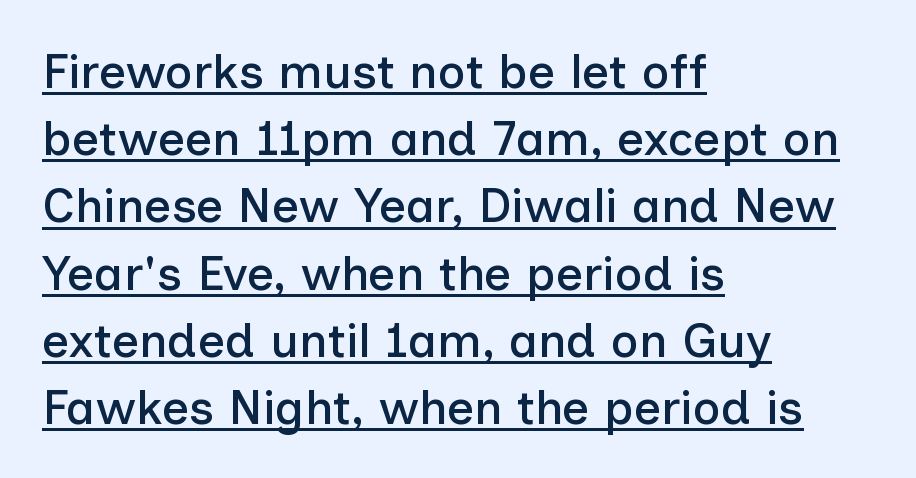
Every word sits above its own underline. Quick note: interline space is typical. It's the straight-up-and-down kind of type. Every row of glyphs begins at an identical x-position on the left. Note the varied advance widths — an 'i' is clearly narrower than an 'm'.
